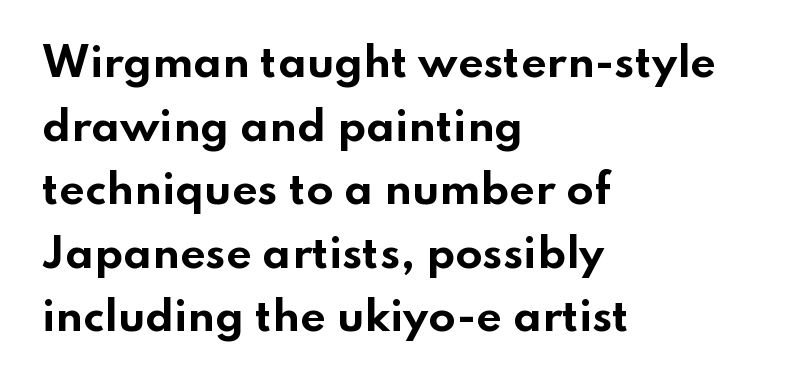
The image shows 40 px bold, wide sans-serif type, upright; set left-aligned, normal line spacing (1.59x), normal letter spacing, not underlined; low stroke contrast and a small x-height.
